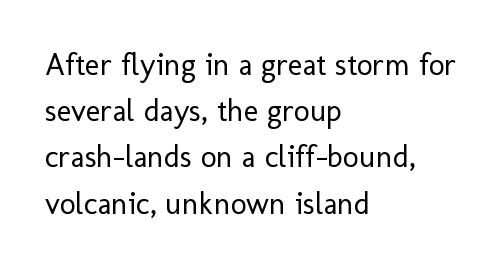
{"serif": "no", "italic": "no", "bold": "no", "weight": "regular", "width": "normal", "stroke_contrast": "low", "x_height": "medium", "monospaced": "no", "underline": "no", "align": "left", "line_spacing": "normal", "line_spacing_ratio": 1.49, "letter_spacing": "normal", "letter_spacing_em": 0.0, "glyph_px": 31}
